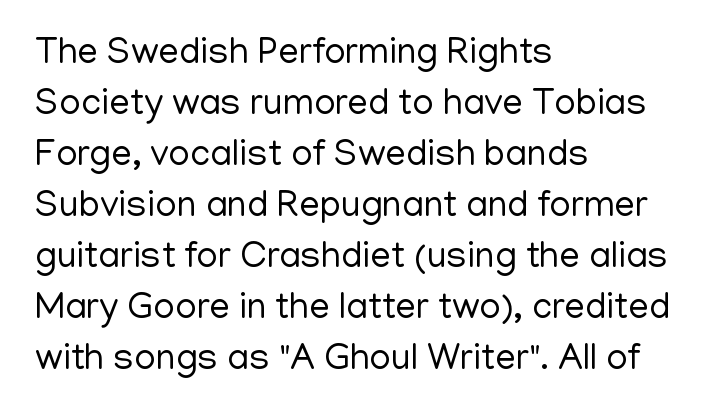
{"serif": "no", "italic": "no", "bold": "no", "weight": "regular", "width": "normal", "stroke_contrast": "low", "x_height": "medium", "monospaced": "no", "underline": "no", "align": "left", "line_spacing": "normal", "line_spacing_ratio": 1.38, "letter_spacing": "normal", "letter_spacing_em": 0.0, "glyph_px": 37}
